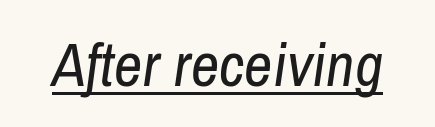
The image shows 62 px regular-weight, condensed type, italic (leaning right); set normal letter spacing, underlined; low stroke contrast and a medium x-height.
